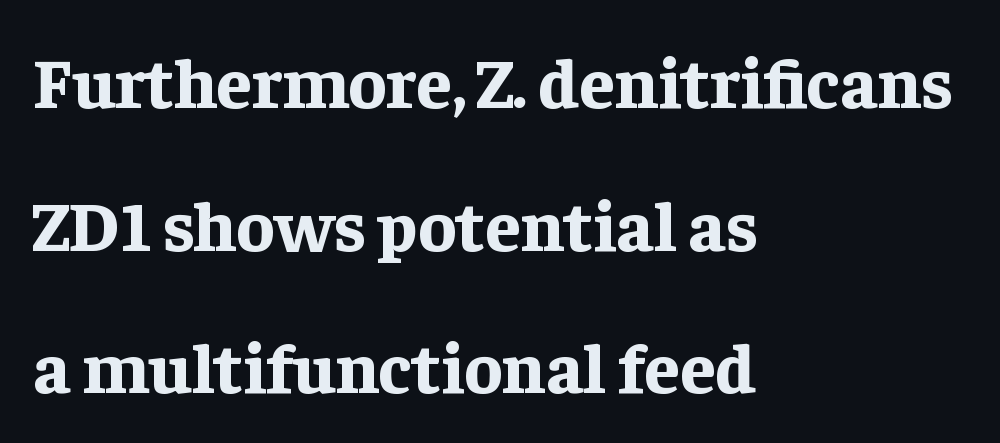
These lines are composed in type with serifs. Typesetter's note: full bold, strokes at maximum text heaviness. Here the glyphs are tracked normally, forming tight word shapes. The letters advance in unequal steps, a hallmark of proportional type. Reading down the column, the eye jumps a long way to each next line.
